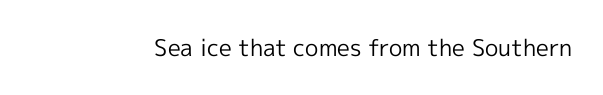
The type is set solid horizontally, with unmodified tracking. Words float on clear page, feet unadorned. A quiet, ordinary-to-light weight characterises the typeface. The type sits square on the baseline with zero lean.
